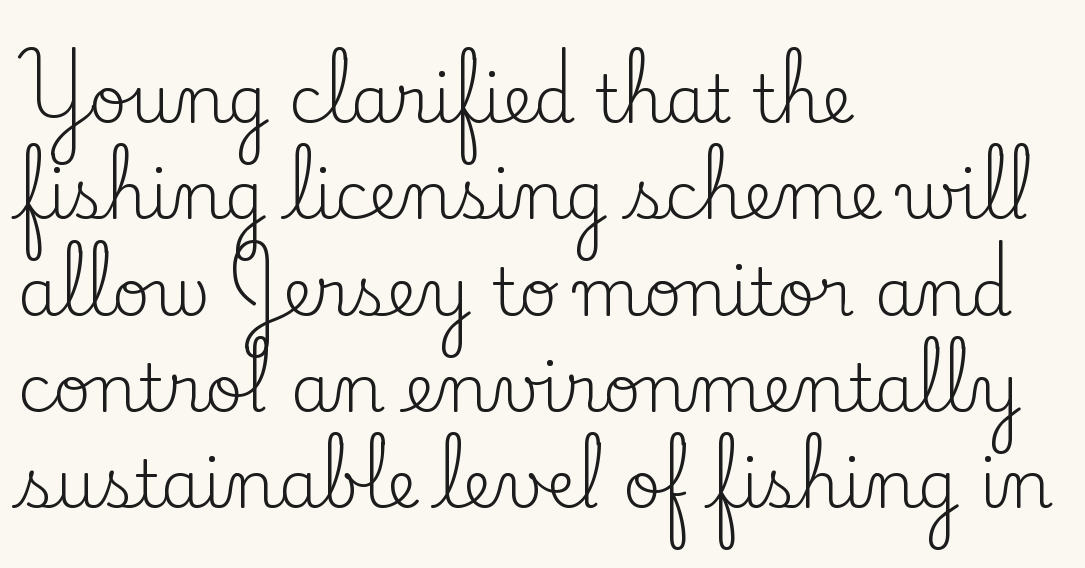
Leading: standard. Is there any slant? The stems are plumb. Has an underline been added? It has not. These lines keep a tight, regular rhythm from letter to letter.
